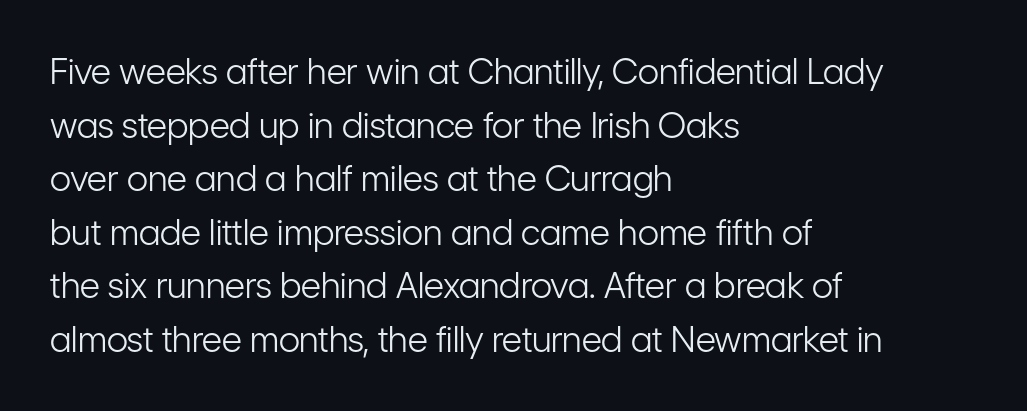
The image shows 35 px light, condensed sans-serif type, upright; set left-aligned, normal line spacing (1.53x), normal letter spacing, not underlined; low stroke contrast and a medium x-height.
